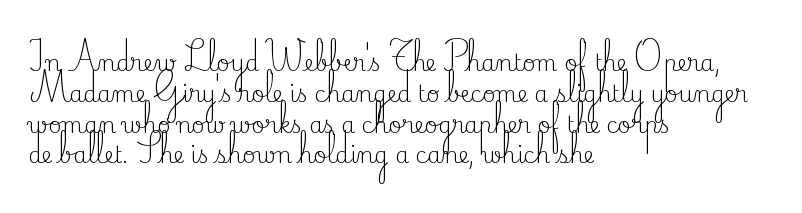
The image shows 22 px text type, upright; set left-aligned, normal line spacing (1.4x), normal letter spacing, not underlined.
